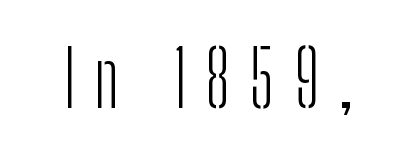
The image shows 77 px light, condensed sans-serif type, upright; set unusually wide letter spacing (+0.24 em), not underlined; low stroke contrast and a medium x-height.
